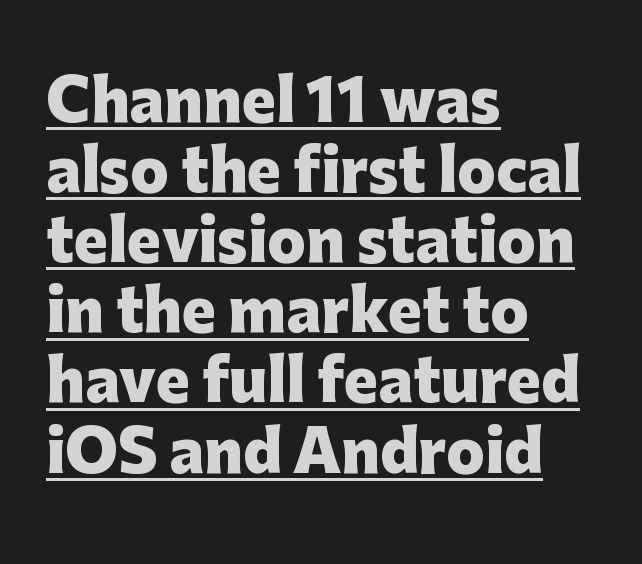
Q: Is the text bold? A: Yes.
Q: Is the text italic (slanted)? A: No, it is upright.
Q: Is the typeface a serif or a sans-serif typeface? A: Sans-serif.
Q: Is the text underlined? A: Yes.
Q: How is the paragraph aligned? A: Left-aligned.
Q: Is the spacing between letters normal or unusually wide? A: Normal.
Q: Width (condensed, normal, or wide)? A: Normal.
Q: Stroke contrast? A: Low.
Q: x-height? A: Medium.
Q: Monospaced? A: No.
